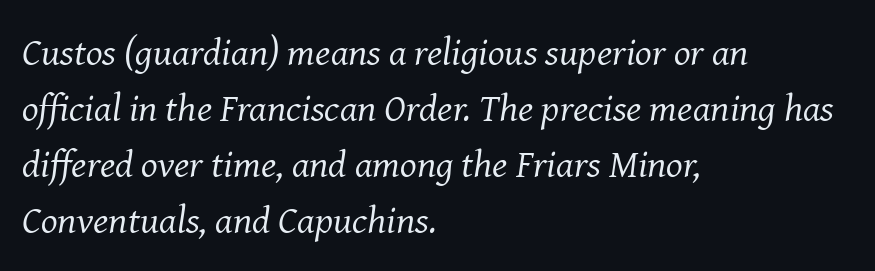
{"serif": "yes", "italic": "yes", "lean": "right", "slant_degrees": 8, "bold": "no", "weight": "regular", "width": "normal", "stroke_contrast": "medium", "x_height": "medium", "monospaced": "no", "underline": "no", "align": "left", "line_spacing": "normal", "line_spacing_ratio": 1.44, "letter_spacing": "normal", "letter_spacing_em": 0.0, "glyph_px": 39}
